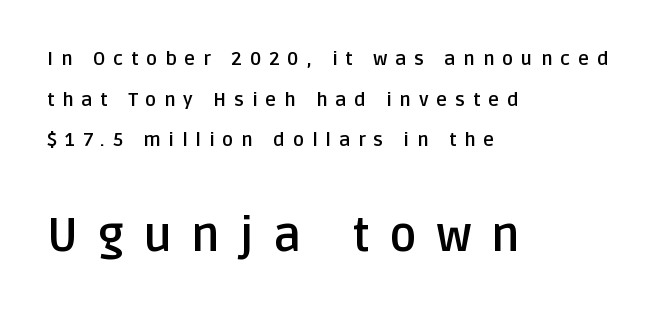
{"serif": "no", "italic": "no", "bold": "yes", "weight": "semibold", "width": "normal", "stroke_contrast": "low", "x_height": "large", "monospaced": "no", "underline": "no", "align": "left", "line_spacing": "loose", "line_spacing_ratio": 2.14, "letter_spacing": "wide", "letter_spacing_em": 0.41, "larger_block": "second", "size_ratio": 2.47, "glyph_px": 47}
